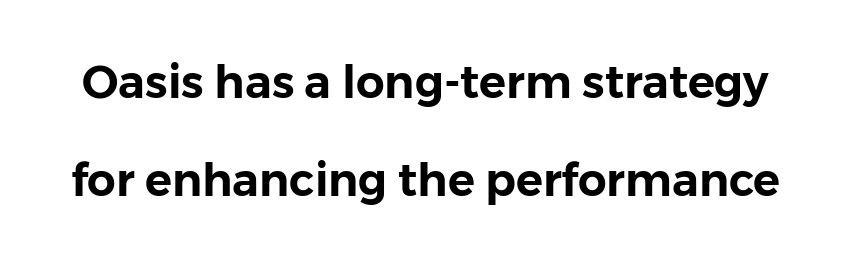
Here the designer chose a conventional face with non-uniform glyph widths. Anything drawn beneath the words? Only blank space. If you drew a line through each stem, it would be perfectly vertical. This rendering leaves character spacing at its baseline value. Stroke terminals: plain, sans-serif. If you measured baseline to baseline, you'd find a long distance.
